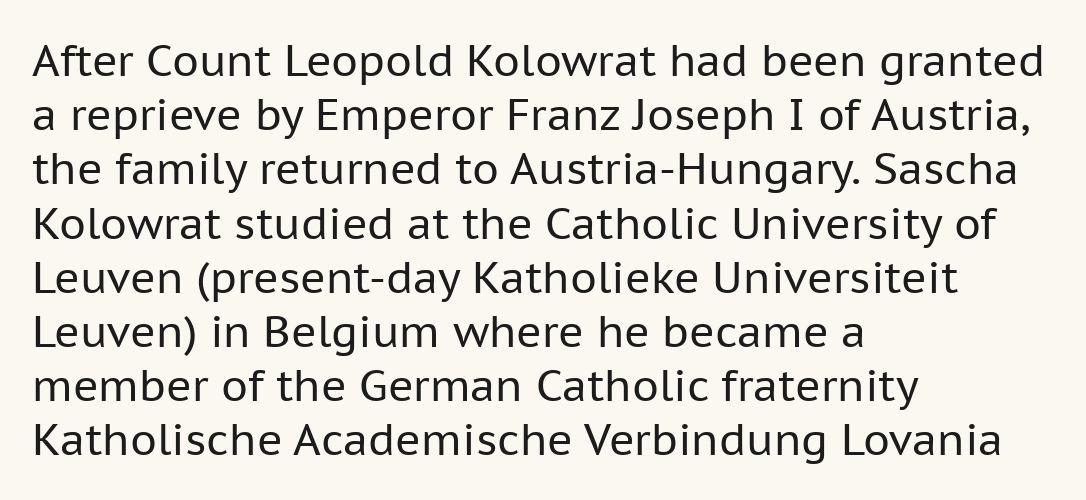
{"serif": "no", "italic": "no", "bold": "no", "weight": "regular", "width": "normal", "stroke_contrast": "low", "x_height": "medium", "monospaced": "no", "underline": "no", "align": "left", "line_spacing": "normal", "line_spacing_ratio": 1.26, "letter_spacing": "normal", "letter_spacing_em": 0.0, "glyph_px": 43}
